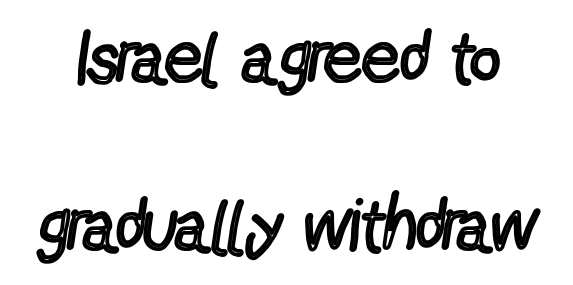
The image shows 74 px regular-weight, condensed sans-serif type; set loose line spacing (2.27x), normal letter spacing, not underlined; a medium x-height.
